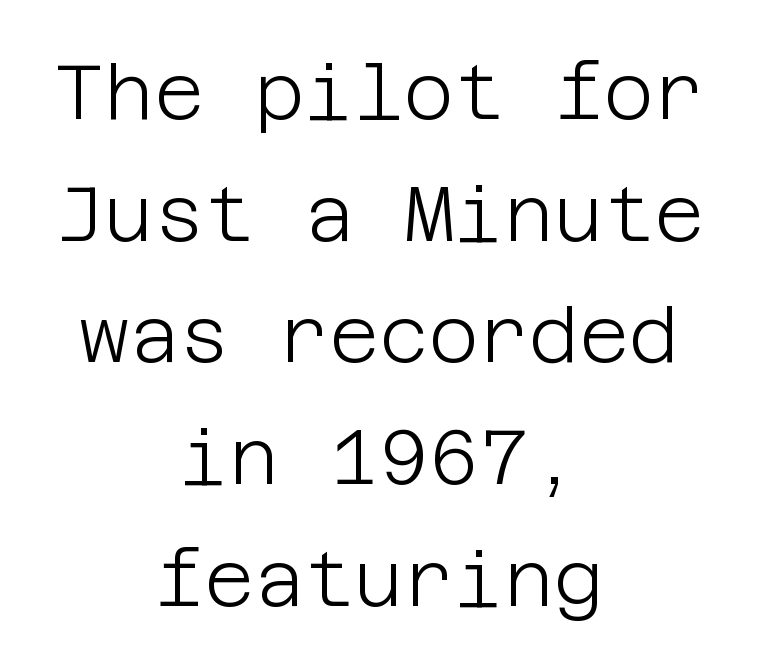
The image shows 77 px light sans-serif type, upright; set centered, normal line spacing (1.58x), normal letter spacing, not underlined; low stroke contrast and a large x-height.
